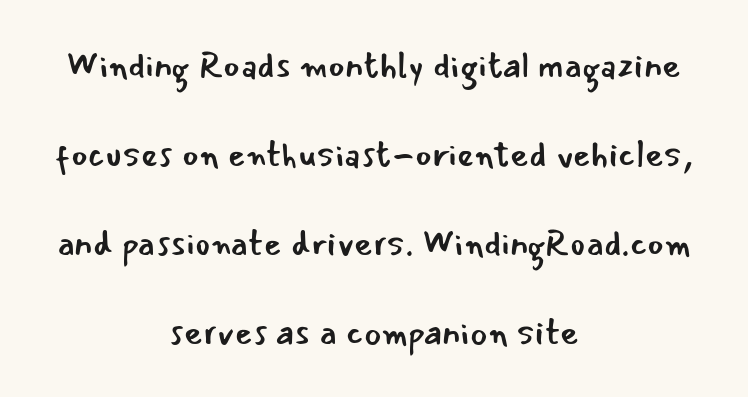
The specimen reads as upright at a glance. Note the varied advance widths — an 'i' is clearly narrower than an 'm'. Compared with a typical body face, this is equally light or lighter still. A typesetter would call this leading open, well beyond the default. Check where the strokes stop: nothing finishes them off — pure sans.
